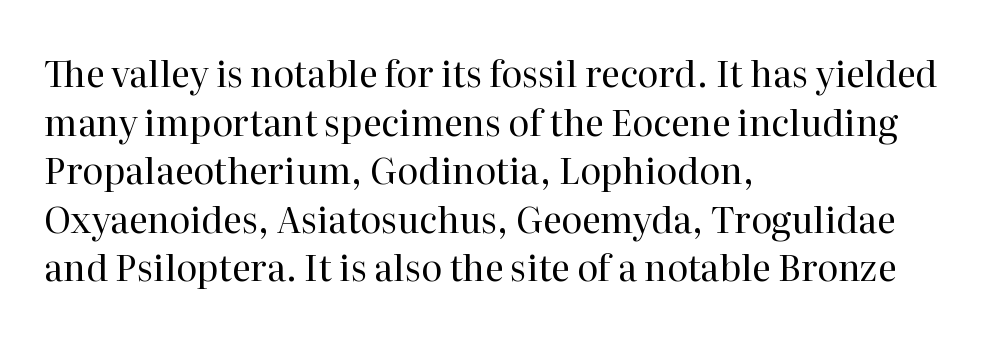
This is serif lettering, the kind often seen in printed books. This sample uses plain, unmodified letter spacing. Words float on clear page, feet unadorned. The type sits square on the baseline with zero lean. Character widths vary here, with narrow letters taking less room than wide ones.
